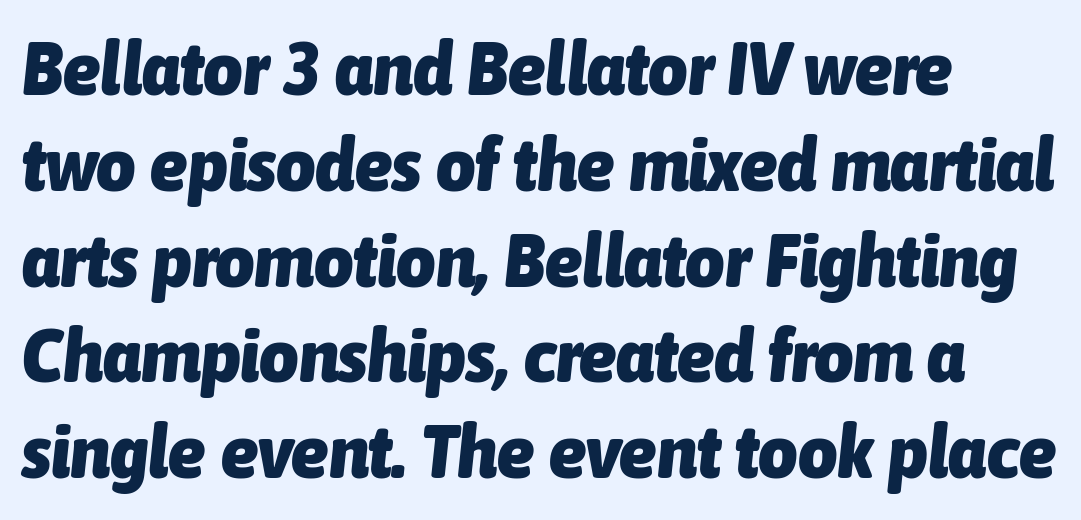
Q: Is the text bold? A: Yes.
Q: Is the text italic (slanted)? A: Yes, it leans right by about 6 degrees.
Q: Is the text underlined? A: No.
Q: How is the paragraph aligned? A: Left-aligned.
Q: Is the spacing between letters normal or unusually wide? A: Normal.
Q: Is the spacing between lines tight, normal or loose? A: Normal.
Q: Width (condensed, normal, or wide)? A: Condensed.
Q: Stroke contrast? A: Low.
Q: x-height? A: Medium.
Q: Monospaced? A: No.
